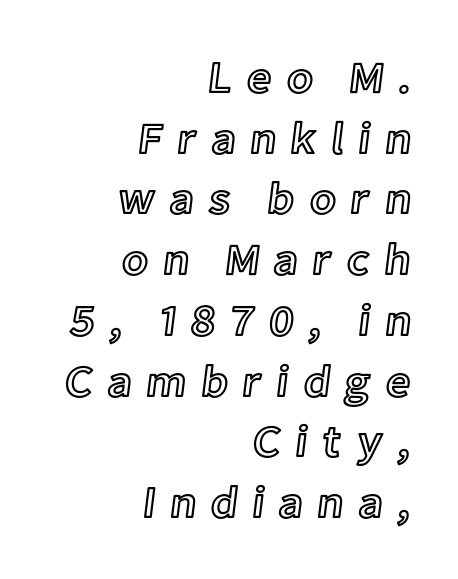
The image shows 44 px text type; set right-aligned, normal line spacing (1.38x), unusually wide letter spacing (+0.32 em), not underlined; a medium x-height.
